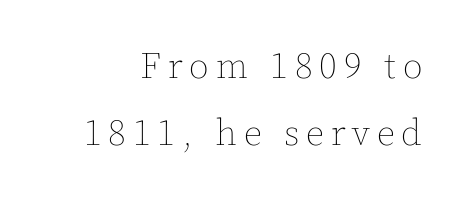
Compared with a typical body face, this is equally light or lighter still. These lines are rendered in a variable-pitch font. Descenders hang freely into open space. No italicization has been applied; the sample stays upright.
